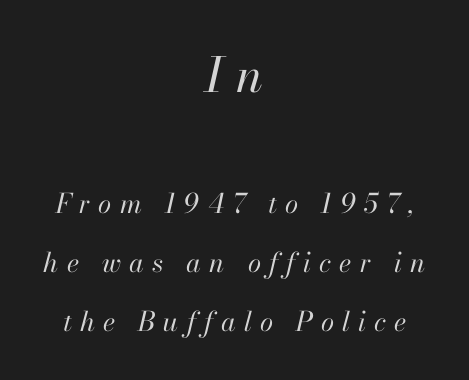
The image shows 48 px regular-weight type, italic (leaning right); set centered, loose line spacing (2.19x), unusually wide letter spacing (+0.3 em), not underlined; the first (top) block is 1.78x larger; high stroke contrast and a small x-height.
